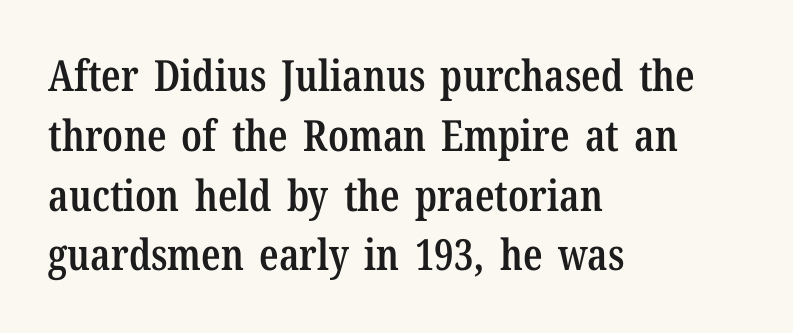
The image shows 43 px semibold, condensed serif type, upright; set left-aligned, normal line spacing (1.39x), normal letter spacing, not underlined; low stroke contrast and a medium x-height.
